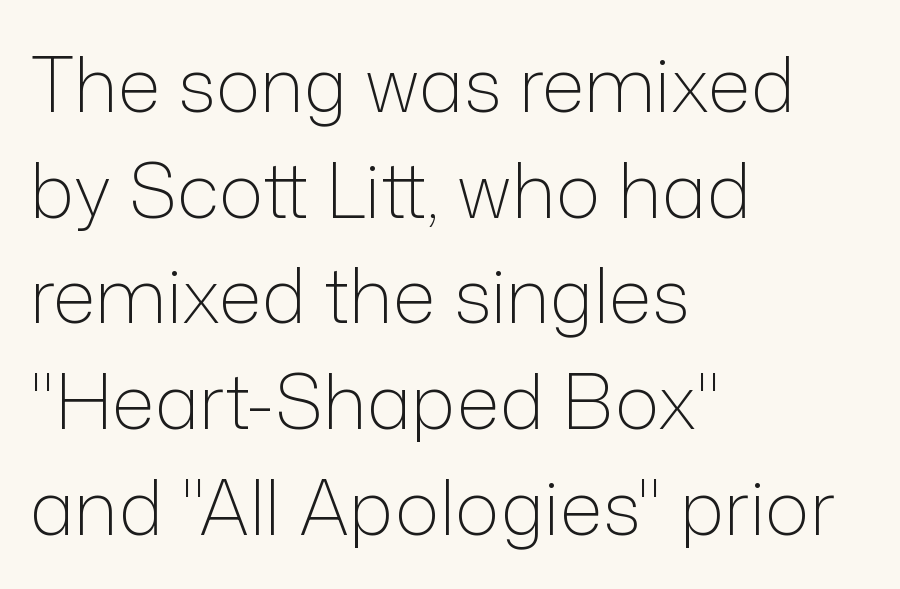
A student would call this left alignment; a typographer would say flush left, rag right. If you drew a line through each stem, it would be perfectly vertical. Rows of type keep a routine distance in the vertical direction. Caption: face not bold, strokes unweighted. The specimen omits any rule beneath the text block's lines. Here the designer chose a conventional face with non-uniform glyph widths.
